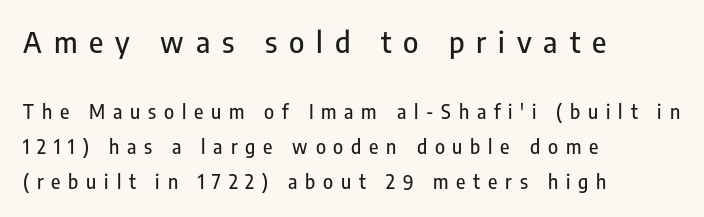
The composition opens big and finishes small. You can tell it's not italic because the verticals are truly vertical. The letters carry no serifs — their stems end cleanly without finishing strokes. The space directly below the letters is spotless.
